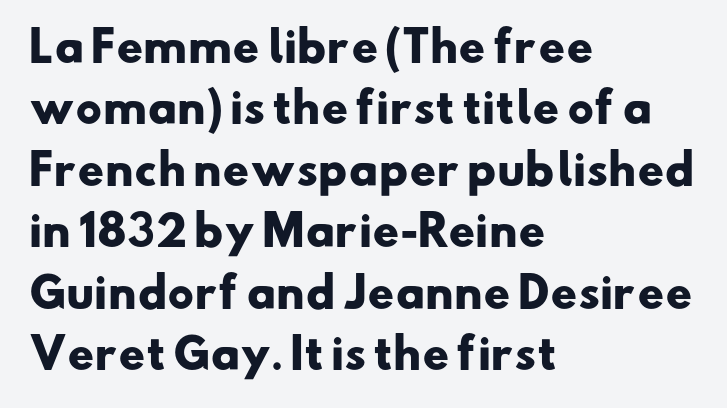
The image shows 41 px heavy, wide sans-serif type; set left-aligned, normal line spacing (1.5x), normal letter spacing, not underlined; low stroke contrast and a small x-height.
